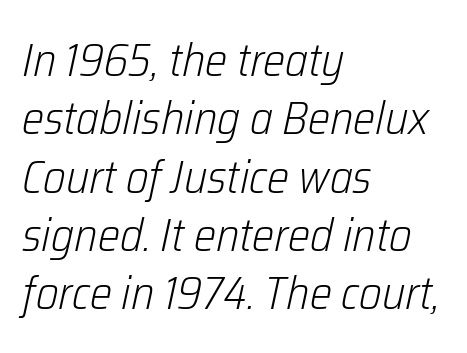
Q: Is the text bold? A: No.
Q: Is the text italic (slanted)? A: Yes, it leans right by about 12 degrees.
Q: Is the text underlined? A: No.
Q: How is the paragraph aligned? A: Left-aligned.
Q: Is the spacing between letters normal or unusually wide? A: Normal.
Q: Width (condensed, normal, or wide)? A: Condensed.
Q: Stroke contrast? A: Low.
Q: x-height? A: Medium.
Q: Monospaced? A: No.
